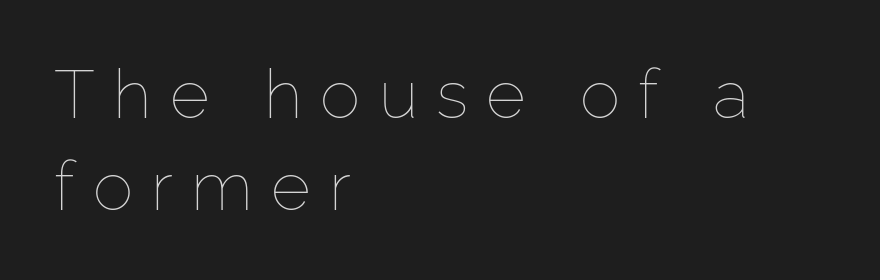
The image shows 68 px thin type, upright; set left-aligned, normal line spacing (1.35x), unusually wide letter spacing (+0.27 em), not underlined; low stroke contrast and a medium x-height.
